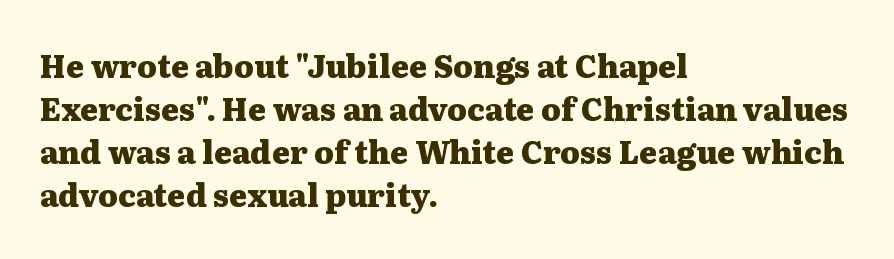
Q: Is the text bold? A: Yes.
Q: Is the text italic (slanted)? A: No, it is upright.
Q: Is the typeface a serif or a sans-serif typeface? A: Serif.
Q: Is the text underlined? A: No.
Q: How is the paragraph aligned? A: Left-aligned.
Q: Is the spacing between letters normal or unusually wide? A: Normal.
Q: Is the spacing between lines tight, normal or loose? A: Normal.
Q: Width (condensed, normal, or wide)? A: Wide.
Q: Stroke contrast? A: Medium.
Q: x-height? A: Medium.
Q: Monospaced? A: No.
